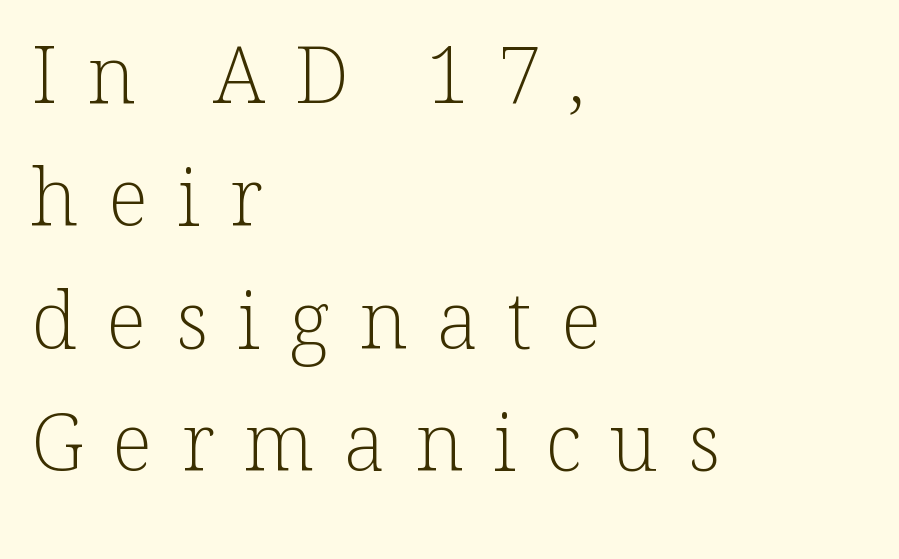
The image shows 79 px light serif type, upright; set left-aligned, normal line spacing (1.55x), unusually wide letter spacing (+0.37 em), not underlined; low stroke contrast and a medium x-height.
